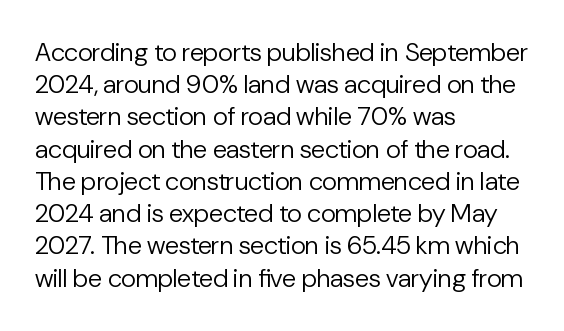
{"italic": "no", "bold": "no", "underline": "no", "align": "left", "line_spacing_ratio": 1.24, "letter_spacing": "normal", "letter_spacing_em": 0.0, "glyph_px": 26}
